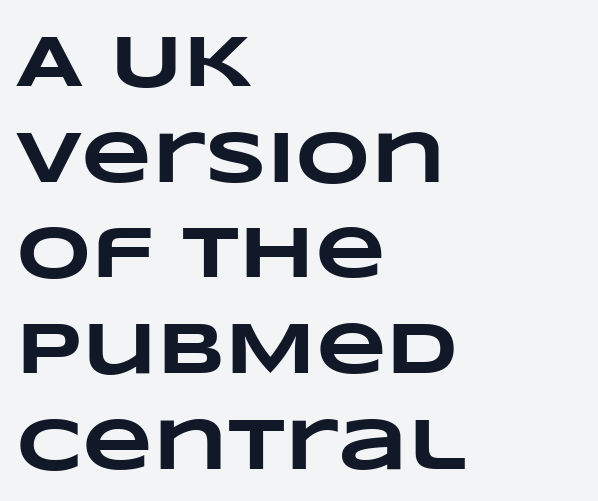
{"bold": "yes", "weight": "heavy", "width": "wide", "stroke_contrast": "low", "x_height": "large", "monospaced": "no", "underline": "no", "align": "left", "line_spacing": "normal", "line_spacing_ratio": 1.31, "letter_spacing": "normal", "letter_spacing_em": 0.0, "glyph_px": 73}
